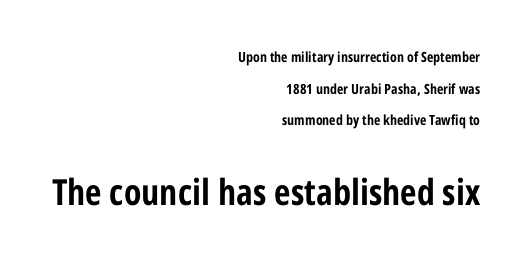
Block two is the big one; block one sits smaller above it. Widely set lines give the paragraph a tall, airy silhouette. Observe the absence of serifs on each vertical stroke in this sample. What stands out about the letter spacing? Nothing — it is the standard amount. I'd describe the lettering as bold — thick and assertive.
